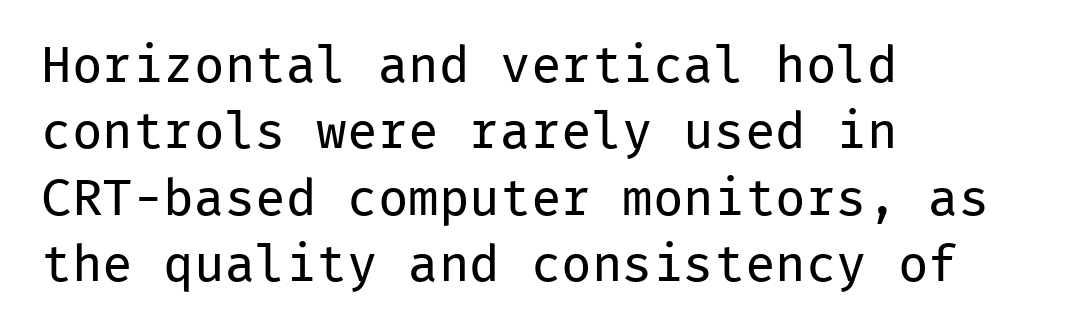
{"serif": "no", "italic": "no", "bold": "no", "weight": "regular", "width": "normal", "stroke_contrast": "low", "x_height": "medium", "monospaced": "yes", "underline": "no", "align": "left", "line_spacing": "normal", "line_spacing_ratio": 1.3, "letter_spacing": "normal", "letter_spacing_em": 0.0, "glyph_px": 51}
